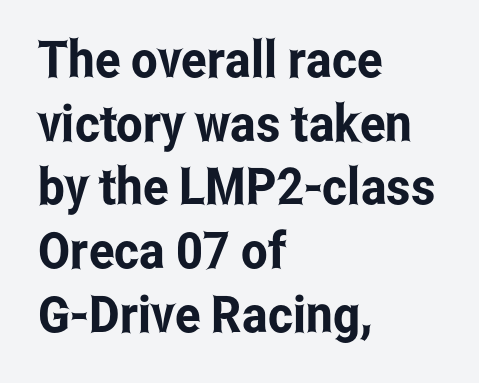
Q: Is the text italic (slanted)? A: No, it is upright.
Q: Is the typeface a serif or a sans-serif typeface? A: Sans-serif.
Q: Is the text underlined? A: No.
Q: How is the paragraph aligned? A: Left-aligned.
Q: Is the spacing between letters normal or unusually wide? A: Normal.
Q: Is the spacing between lines tight, normal or loose? A: Normal.
Q: Width (condensed, normal, or wide)? A: Condensed.
Q: Stroke contrast? A: Low.
Q: x-height? A: Medium.
Q: Monospaced? A: No.
